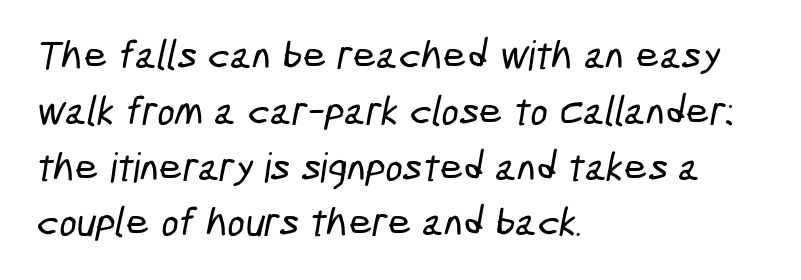
Normally led — the rows are evenly, conventionally spaced. Looks like regular typesetting: each glyph gets only the width it needs. Any mark beneath the type? The region is blank. Here the glyphs are tracked normally, forming tight word shapes.
